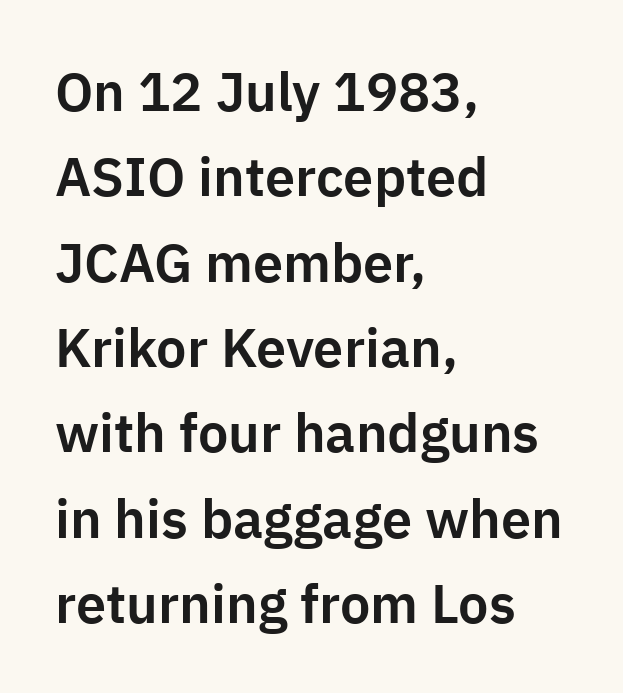
The image shows 54 px sans-serif type, upright; set left-aligned, normal line spacing (1.58x), normal letter spacing, not underlined; low stroke contrast and a medium x-height.
